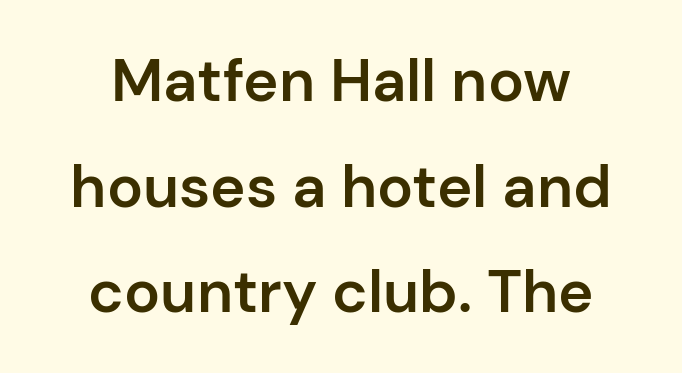
Q: Is the text bold? A: Semi-bold.
Q: Is the text italic (slanted)? A: No, it is upright.
Q: Is the typeface a serif or a sans-serif typeface? A: Sans-serif.
Q: Is the text underlined? A: No.
Q: How is the paragraph aligned? A: Centered.
Q: Is the spacing between letters normal or unusually wide? A: Normal.
Q: Width (condensed, normal, or wide)? A: Normal.
Q: Stroke contrast? A: Low.
Q: x-height? A: Medium.
Q: Monospaced? A: No.
